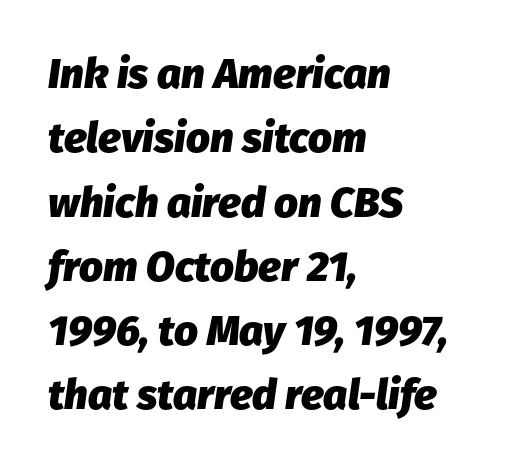
{"italic": "yes", "lean": "right", "slant_degrees": 8, "bold": "yes", "weight": "heavy", "width": "normal", "stroke_contrast": "low", "x_height": "medium", "monospaced": "no", "underline": "no", "align": "left", "line_spacing": "normal", "line_spacing_ratio": 1.53, "letter_spacing": "normal", "letter_spacing_em": 0.0, "glyph_px": 42}
